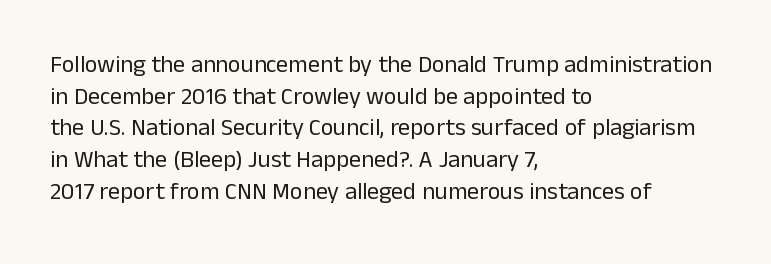
The image shows 24 px text type, upright; set left-aligned, normal line spacing (1.32x), normal letter spacing, not underlined.
